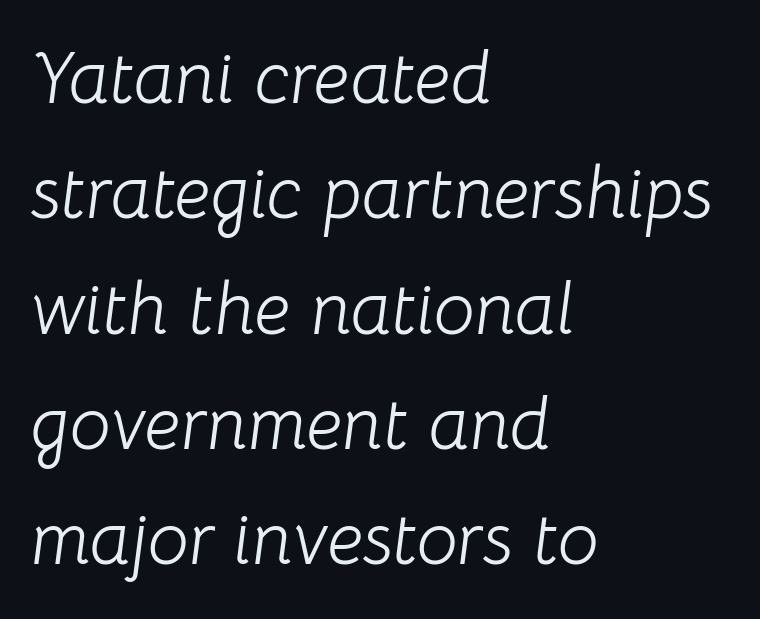
Q: Is the text bold? A: No.
Q: Is the text italic (slanted)? A: Yes, it leans right by about 8 degrees.
Q: Is the text underlined? A: No.
Q: How is the paragraph aligned? A: Left-aligned.
Q: Is the spacing between letters normal or unusually wide? A: Normal.
Q: Is the spacing between lines tight, normal or loose? A: Normal.
Q: Width (condensed, normal, or wide)? A: Normal.
Q: Stroke contrast? A: Low.
Q: x-height? A: Medium.
Q: Monospaced? A: No.
